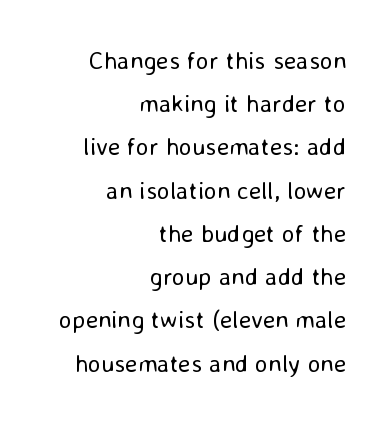
The image shows 25 px text type, upright; set right-aligned, line spacing 1.73x, normal letter spacing, not underlined.
